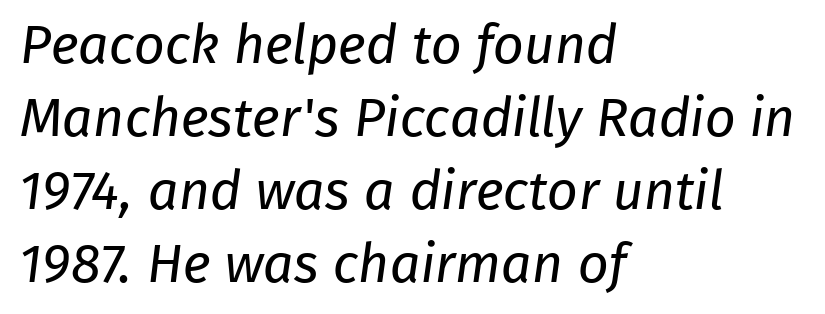
{"serif": "no", "bold": "no", "weight": "regular", "width": "normal", "stroke_contrast": "low", "x_height": "medium", "monospaced": "no", "underline": "no", "align": "left", "line_spacing": "normal", "line_spacing_ratio": 1.35, "letter_spacing": "normal", "letter_spacing_em": 0.0, "glyph_px": 54}
